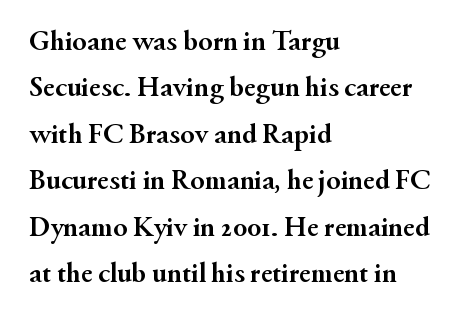
In terms of letterspacing, this is plain default setting. A bare baseline throughout the passage. This sample has the flowing, uneven cadence of proportional lettering. Summary of weight: heavy, a full bold. Horizontally, the lines are justified to the leading edge only.
